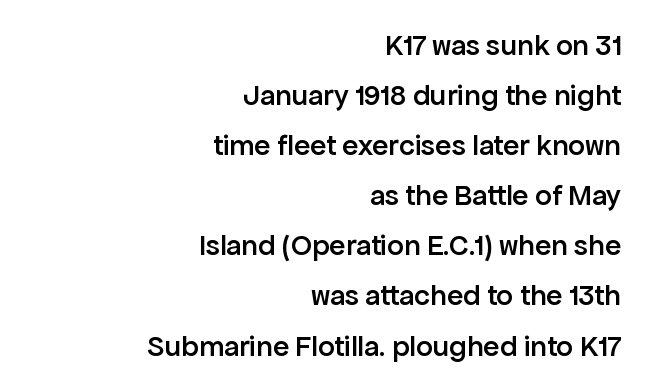
The image shows 30 px semibold sans-serif type, upright; set right-aligned, normal line spacing (1.67x), normal letter spacing, not underlined; low stroke contrast and a medium x-height.
